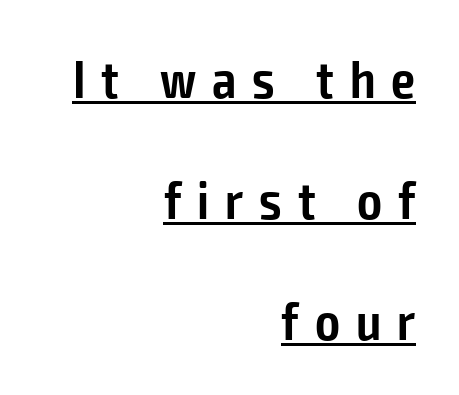
{"serif": "no", "italic": "no", "bold": "semi", "weight": "semibold", "width": "condensed", "stroke_contrast": "low", "x_height": "medium", "monospaced": "no", "underline": "yes", "align": "right", "line_spacing": "loose", "line_spacing_ratio": 2.28, "letter_spacing": "wide", "letter_spacing_em": 0.3, "glyph_px": 53}
